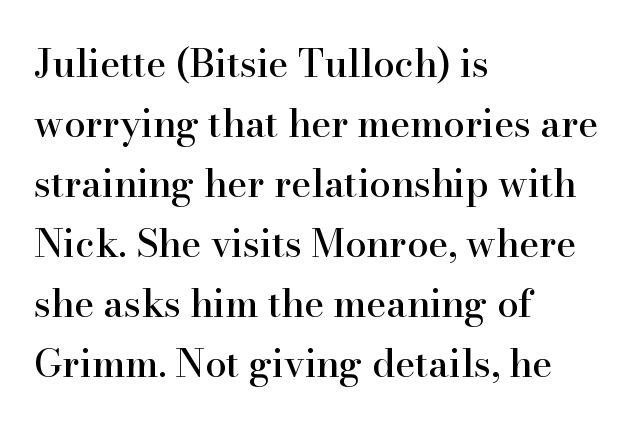
The image shows 38 px serif type, upright; set left-aligned, normal line spacing (1.58x), normal letter spacing, not underlined; high stroke contrast and a small x-height.
